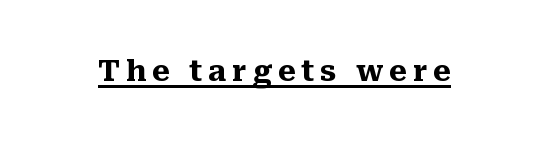
The image shows 29 px heavy serif type, upright; set unusually wide letter spacing (+0.2 em), underlined; medium stroke contrast and a medium x-height.
